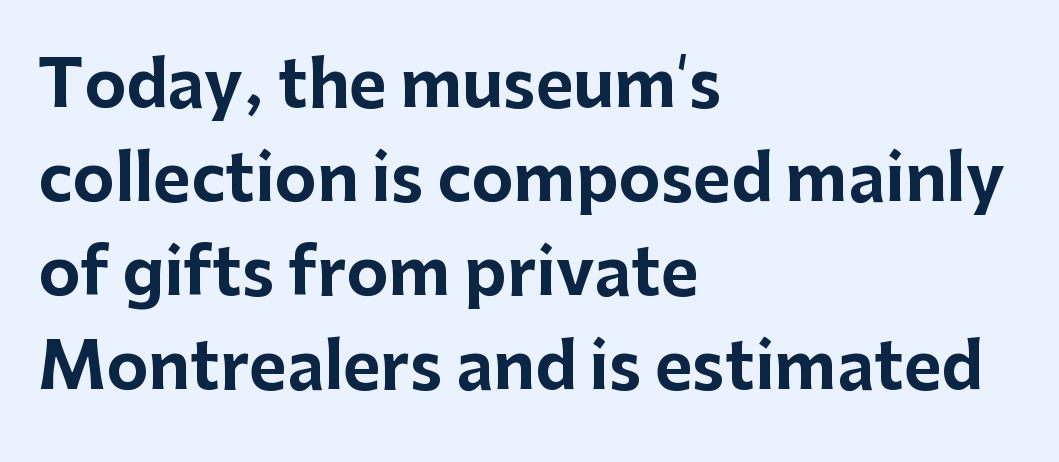
Q: Is the text bold? A: Yes.
Q: Is the text italic (slanted)? A: No, it is upright.
Q: Is the typeface a serif or a sans-serif typeface? A: Sans-serif.
Q: Is the text underlined? A: No.
Q: How is the paragraph aligned? A: Left-aligned.
Q: Is the spacing between letters normal or unusually wide? A: Normal.
Q: Is the spacing between lines tight, normal or loose? A: Normal.
Q: Width (condensed, normal, or wide)? A: Normal.
Q: Stroke contrast? A: Low.
Q: x-height? A: Medium.
Q: Monospaced? A: No.
